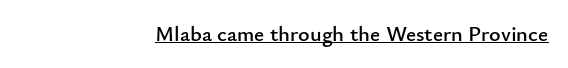
Descenders here cross a horizontal rule under the line. All the whitespace from short lines collects on the left. Students, note that the glyphs here touch the page at normal intervals. The specimen reads as upright at a glance.
